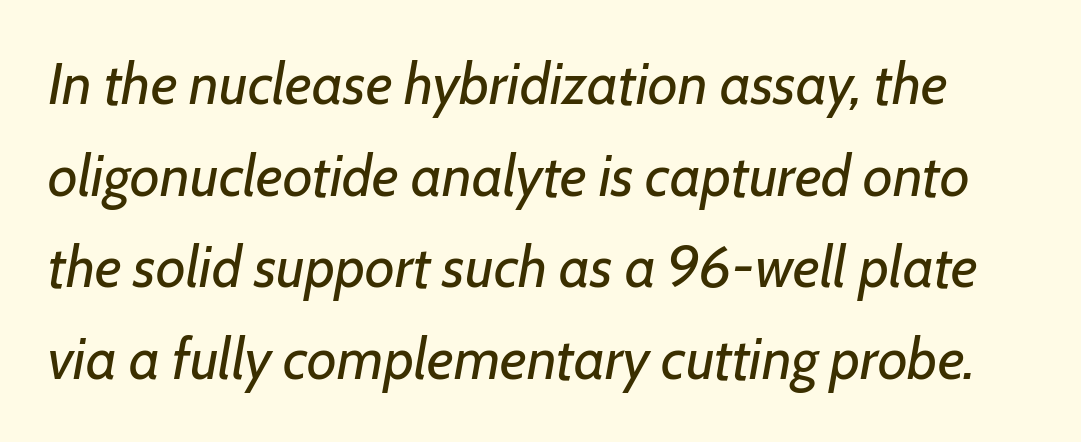
The image shows 58 px regular-weight type, italic (leaning right); set normal line spacing (1.58x), normal letter spacing, not underlined; low stroke contrast and a medium x-height.
